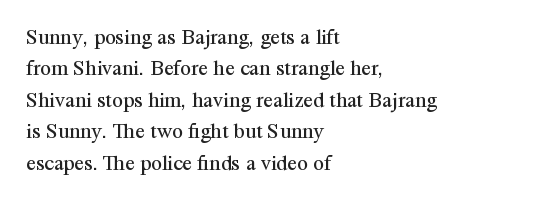
{"italic": "no", "bold": "no", "underline": "no", "align": "left", "line_spacing": "normal", "line_spacing_ratio": 1.43, "letter_spacing": "normal", "letter_spacing_em": 0.0, "glyph_px": 22}
